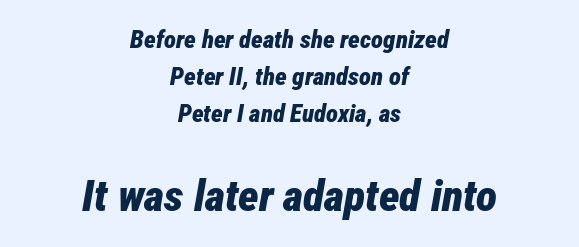
Q: Is the text bold? A: Yes.
Q: Is the text italic (slanted)? A: Yes, it leans right by about 12 degrees.
Q: Is the text underlined? A: No.
Q: How is the paragraph aligned? A: Centered.
Q: Is the spacing between letters normal or unusually wide? A: Normal.
Q: Is the spacing between lines tight, normal or loose? A: Normal.
Q: Which block of text is set in a larger size, the first (top) or the second (bottom)? A: The second (bottom) one.
Q: Width (condensed, normal, or wide)? A: Condensed.
Q: Stroke contrast? A: Low.
Q: x-height? A: Medium.
Q: Monospaced? A: No.
